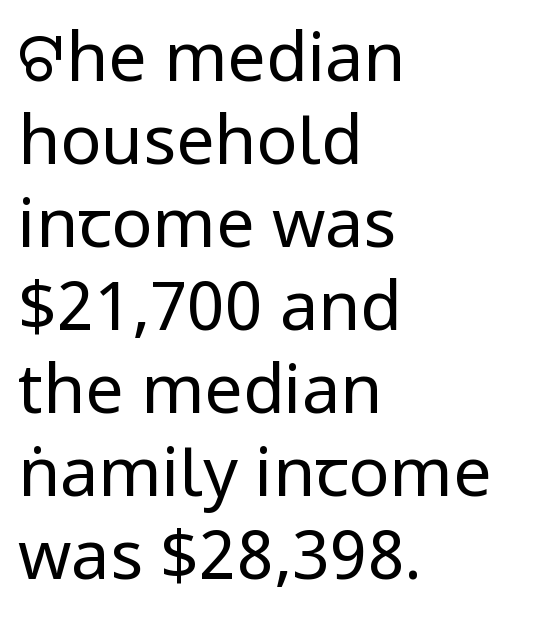
Q: Is the text bold? A: No.
Q: Is the text italic (slanted)? A: No, it is upright.
Q: Is the typeface a serif or a sans-serif typeface? A: Sans-serif.
Q: Is the text underlined? A: No.
Q: How is the paragraph aligned? A: Left-aligned.
Q: Is the spacing between letters normal or unusually wide? A: Normal.
Q: Width (condensed, normal, or wide)? A: Condensed.
Q: Stroke contrast? A: Low.
Q: x-height? A: Large.
Q: Monospaced? A: No.
